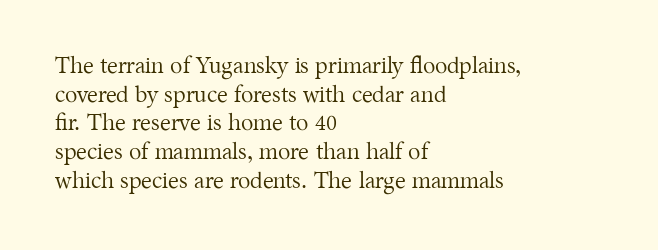
Q: Is the text bold? A: No.
Q: Is the text italic (slanted)? A: No, it is upright.
Q: Is the text underlined? A: No.
Q: How is the paragraph aligned? A: Left-aligned.
Q: Is the spacing between letters normal or unusually wide? A: Normal.
Q: Is the spacing between lines tight, normal or loose? A: Normal.
